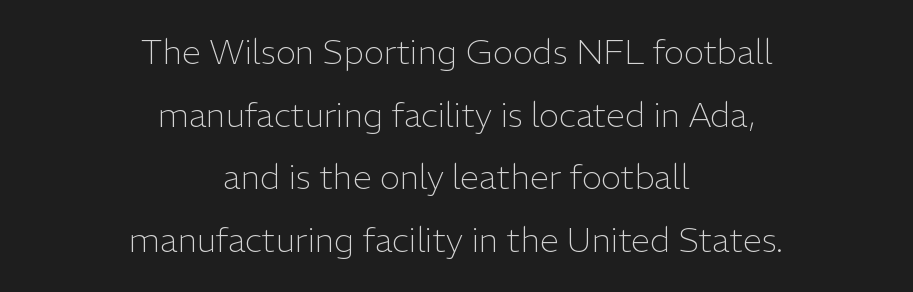
Q: Is the text bold? A: No.
Q: Is the text italic (slanted)? A: No, it is upright.
Q: Is the typeface a serif or a sans-serif typeface? A: Sans-serif.
Q: Is the text underlined? A: No.
Q: How is the paragraph aligned? A: Centered.
Q: Is the spacing between letters normal or unusually wide? A: Normal.
Q: Width (condensed, normal, or wide)? A: Normal.
Q: Stroke contrast? A: Low.
Q: x-height? A: Medium.
Q: Monospaced? A: No.
